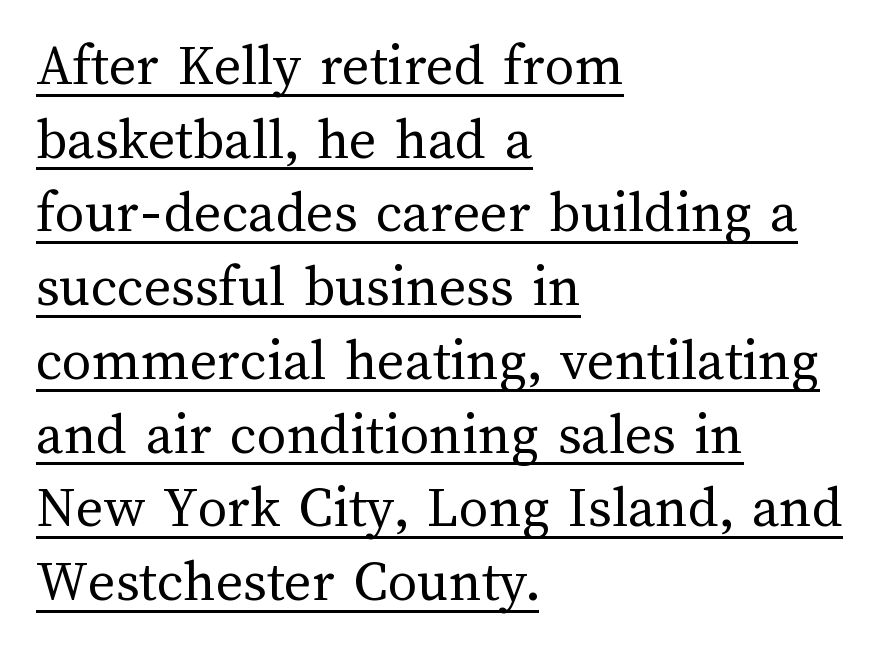
Q: Is the text bold? A: No.
Q: Is the text italic (slanted)? A: No, it is upright.
Q: Is the text underlined? A: Yes.
Q: How is the paragraph aligned? A: Left-aligned.
Q: Is the spacing between letters normal or unusually wide? A: Normal.
Q: Is the spacing between lines tight, normal or loose? A: Normal.
Q: Width (condensed, normal, or wide)? A: Normal.
Q: Stroke contrast? A: Medium.
Q: x-height? A: Medium.
Q: Monospaced? A: No.
